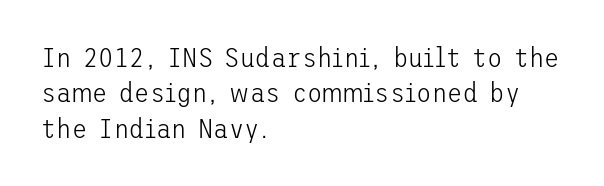
The rendering uses a moderate line-height, typical for paragraphs. The type sits square on the baseline with zero lean. Short and long lines alike share a common starting point at left. Nobody drew a line under any word here. Spacing between characters is what you'd get straight out of the box.
